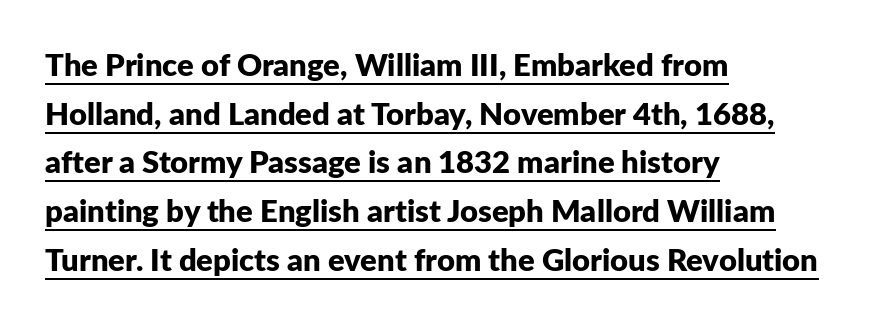
The image shows 31 px bold sans-serif type, upright; set left-aligned, normal line spacing (1.57x), normal letter spacing, underlined; low stroke contrast and a medium x-height.
